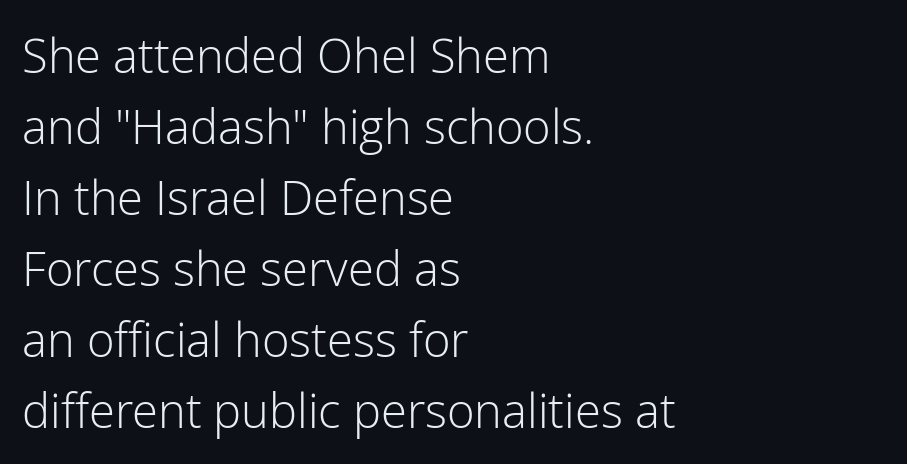
The image shows 47 px light sans-serif type, upright; set left-aligned, normal line spacing (1.51x), normal letter spacing, not underlined; low stroke contrast and a medium x-height.
